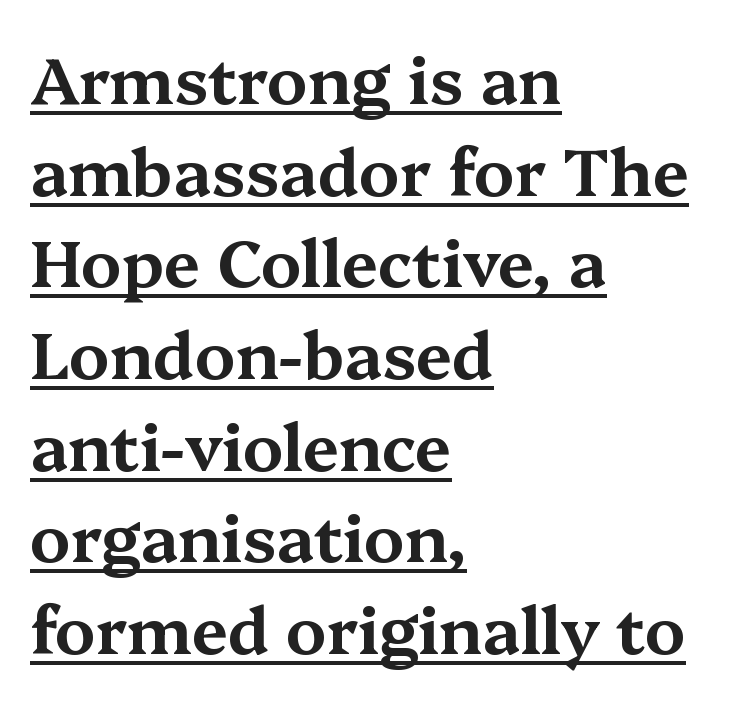
A classic flush-left, rag-right setting is used for this passage. Looks like regular typesetting: each glyph gets only the width it needs. Students, note that the glyphs here touch the page at normal intervals. Is there an underline? Yes — a line sits under the letters. Yep, those are serifs on the letters.
